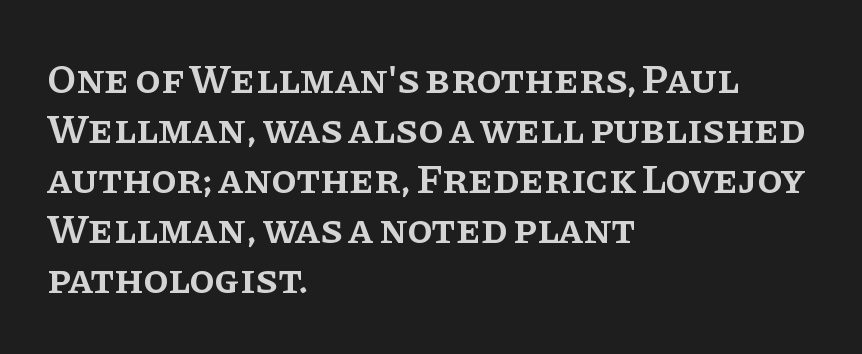
{"serif": "yes", "italic": "no", "bold": "semi", "weight": "semibold", "width": "normal", "stroke_contrast": "low", "x_height": "large", "monospaced": "no", "underline": "no", "align": "left", "line_spacing_ratio": 1.22, "letter_spacing": "normal", "letter_spacing_em": 0.0, "glyph_px": 41}
